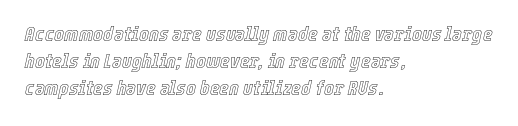
The gap between lines stays unmarked. Line starts are locked; line ends wander. Rendered with sloped, italic letterforms. What stands out about the letter spacing? Nothing — it is the standard amount. Line spacing here is normal.
